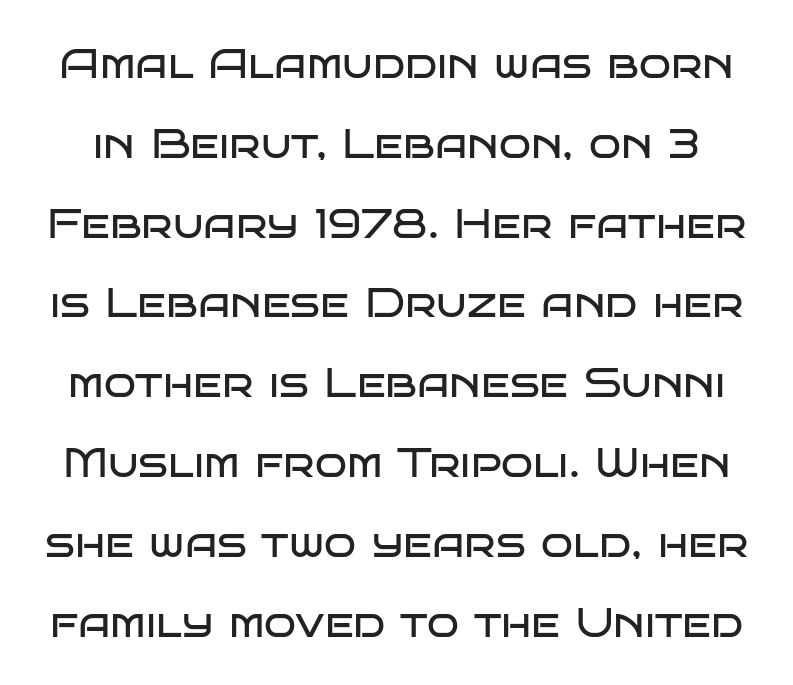
The image shows 42 px regular-weight, wide sans-serif type, upright; set loose line spacing (1.9x), normal letter spacing, not underlined; low stroke contrast and a large x-height.
